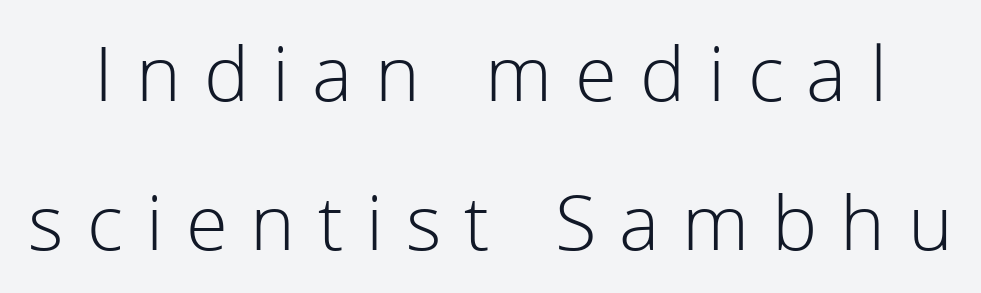
Q: Is the text bold? A: No.
Q: Is the text italic (slanted)? A: No, it is upright.
Q: Is the typeface a serif or a sans-serif typeface? A: Sans-serif.
Q: Is the text underlined? A: No.
Q: Is the spacing between letters normal or unusually wide? A: Unusually wide.
Q: Is the spacing between lines tight, normal or loose? A: Loose.
Q: Width (condensed, normal, or wide)? A: Normal.
Q: Stroke contrast? A: Low.
Q: x-height? A: Medium.
Q: Monospaced? A: No.
